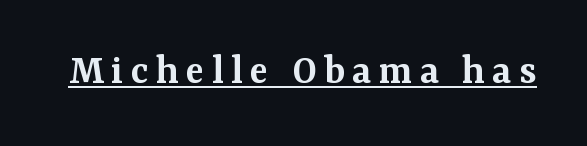
{"serif": "yes", "italic": "no", "bold": "semi", "weight": "semibold", "width": "normal", "stroke_contrast": "medium", "x_height": "medium", "monospaced": "no", "underline": "yes", "glyph_px": 43}
